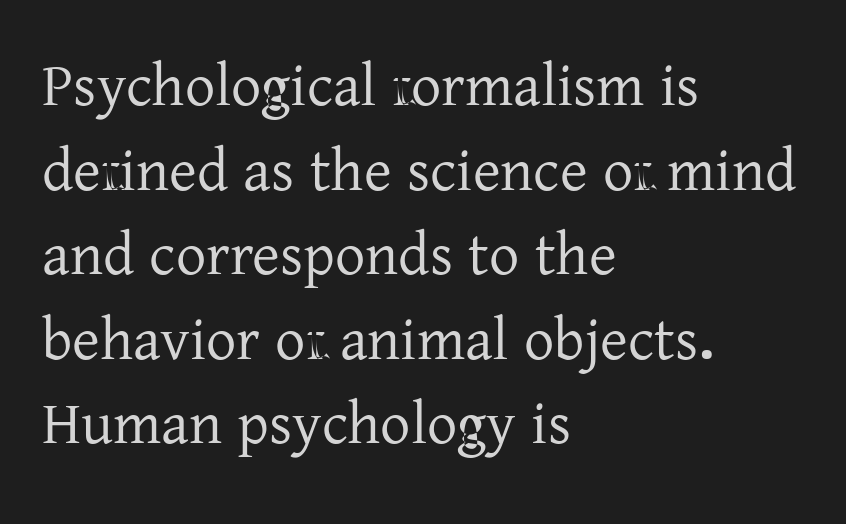
What stands out about the letter spacing? Nothing — it is the standard amount. Posture: upright roman. The rag falls on the right side of this text block. Proportional: the letters do not fall into vertical columns. Notice how descenders clear the ascenders below comfortably — that's standard leading. Unmarked baselines from the first word to the last.
